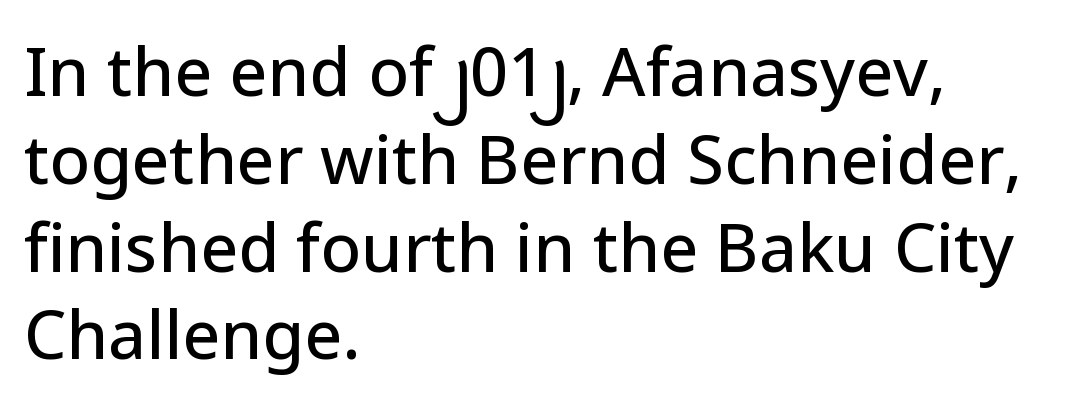
The image shows 67 px sans-serif type, upright; set left-aligned, normal line spacing (1.31x), normal letter spacing, not underlined; low stroke contrast and a medium x-height.
